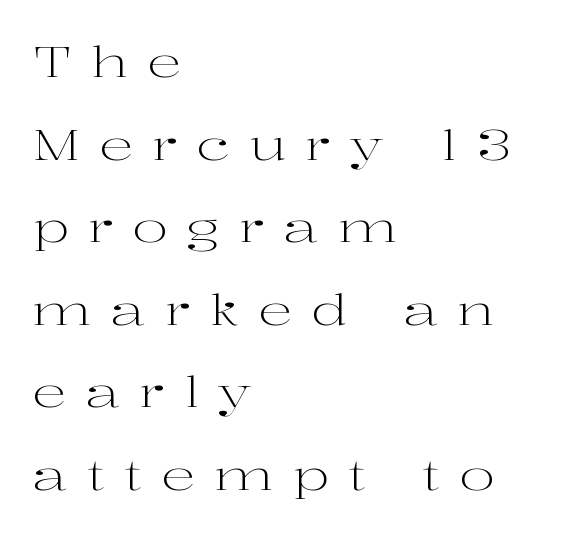
Is the block centered? No — it sits flush against the left margin. Quick note: not italic, upright. Only glyphs here, with clear space below each row. The passage shown is typed in a proportional face where columns would drift. Letterform terminals end in serifs throughout the passage. The gaps between neighbouring characters are conspicuously large.
